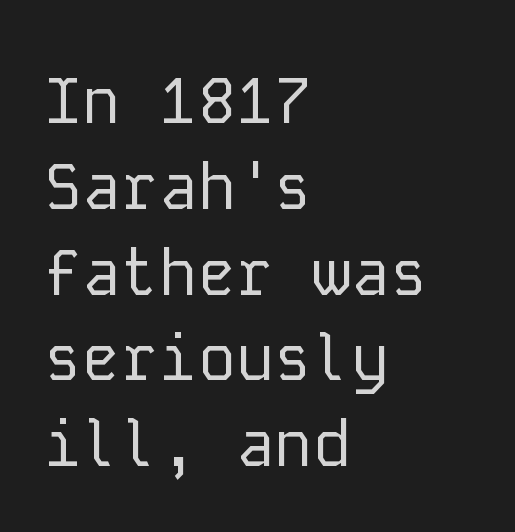
The image shows 64 px regular-weight sans-serif type, upright, monospaced; set left-aligned, normal line spacing (1.34x), normal letter spacing, not underlined; low stroke contrast and a medium x-height.
